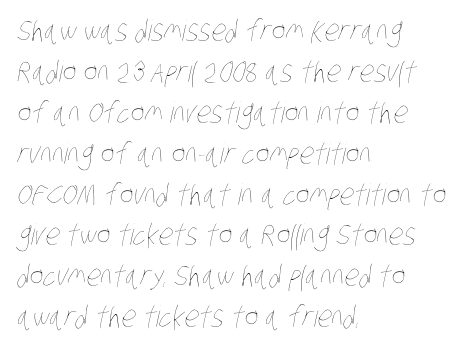
The image shows 29 px thin, condensed type; set left-aligned, normal line spacing (1.41x), normal letter spacing, not underlined; low stroke contrast and a large x-height.
